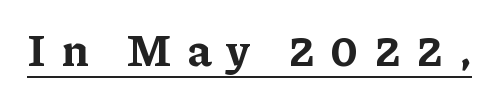
The rendering uses natural spacing where letterforms have individual widths. A typesetter would label this face a serif. In terms of posture, this sample is upright. Honestly, the underline is the first thing you notice here.
